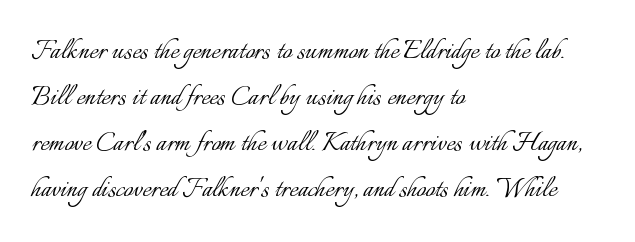
The image shows 33 px light type; set left-aligned, normal line spacing (1.39x), normal letter spacing, not underlined; low stroke contrast and a small x-height.
